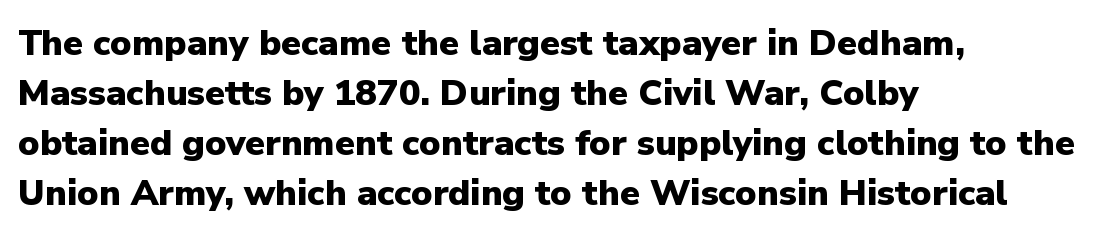
Q: Is the text bold? A: Yes.
Q: Is the text italic (slanted)? A: No, it is upright.
Q: Is the typeface a serif or a sans-serif typeface? A: Sans-serif.
Q: Is the text underlined? A: No.
Q: How is the paragraph aligned? A: Left-aligned.
Q: Is the spacing between letters normal or unusually wide? A: Normal.
Q: Is the spacing between lines tight, normal or loose? A: Normal.
Q: Width (condensed, normal, or wide)? A: Normal.
Q: Stroke contrast? A: Low.
Q: x-height? A: Medium.
Q: Monospaced? A: No.
